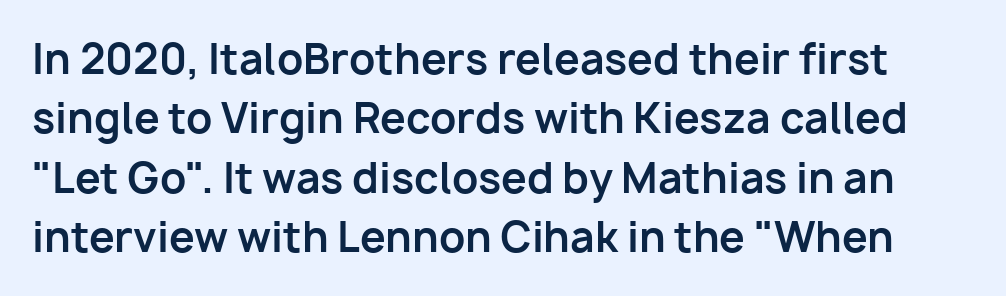
Q: Is the text bold? A: Yes.
Q: Is the text italic (slanted)? A: No, it is upright.
Q: Is the typeface a serif or a sans-serif typeface? A: Sans-serif.
Q: Is the text underlined? A: No.
Q: Is the spacing between letters normal or unusually wide? A: Normal.
Q: Is the spacing between lines tight, normal or loose? A: Normal.
Q: Width (condensed, normal, or wide)? A: Normal.
Q: Stroke contrast? A: Low.
Q: x-height? A: Medium.
Q: Monospaced? A: No.
